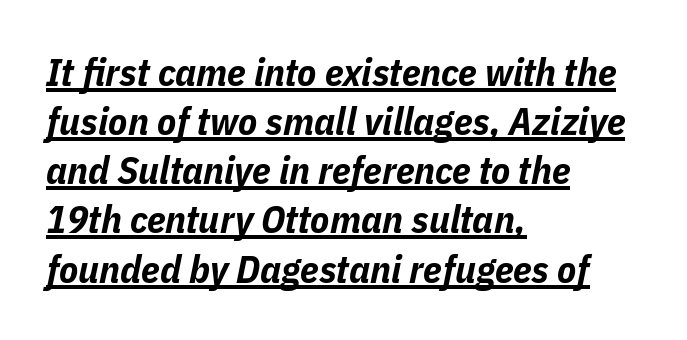
Q: Is the text bold? A: Yes.
Q: Is the text italic (slanted)? A: Yes, it leans right by about 11 degrees.
Q: Is the text underlined? A: Yes.
Q: How is the paragraph aligned? A: Left-aligned.
Q: Is the spacing between letters normal or unusually wide? A: Normal.
Q: Is the spacing between lines tight, normal or loose? A: Normal.
Q: Width (condensed, normal, or wide)? A: Condensed.
Q: Stroke contrast? A: Low.
Q: x-height? A: Medium.
Q: Monospaced? A: No.
